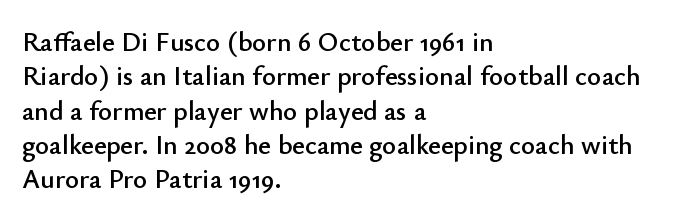
Do the letters lean? They stand straight. Lines of text with bare space underneath. The passage shown stacks its lines at a standard gap. Casual observation: everything's shoved over to the left.
